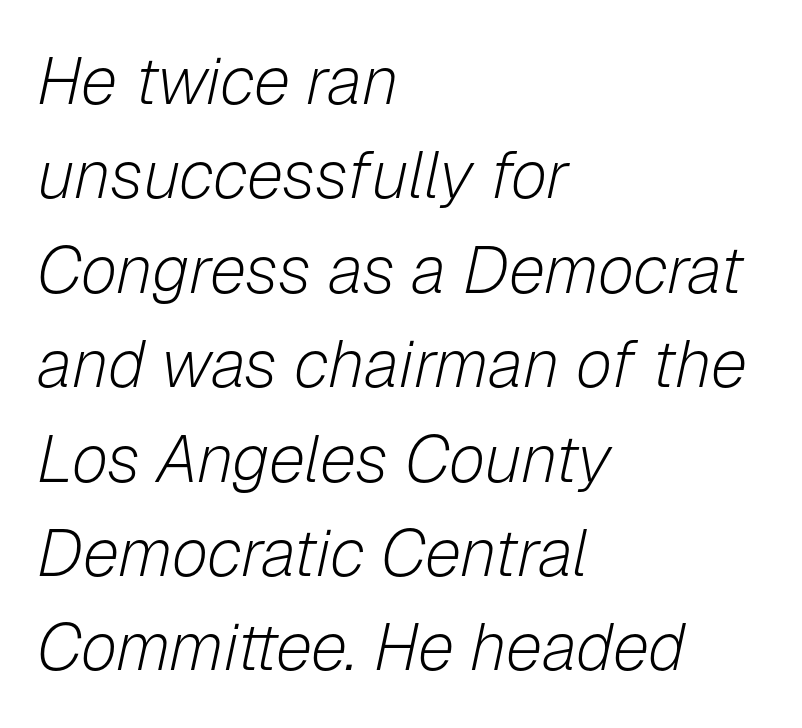
{"italic": "yes", "lean": "right", "slant_degrees": 12, "bold": "no", "weight": "light", "width": "normal", "stroke_contrast": "low", "x_height": "medium", "monospaced": "no", "underline": "no", "align": "left", "line_spacing": "normal", "line_spacing_ratio": 1.43, "letter_spacing": "normal", "letter_spacing_em": 0.0, "glyph_px": 66}
